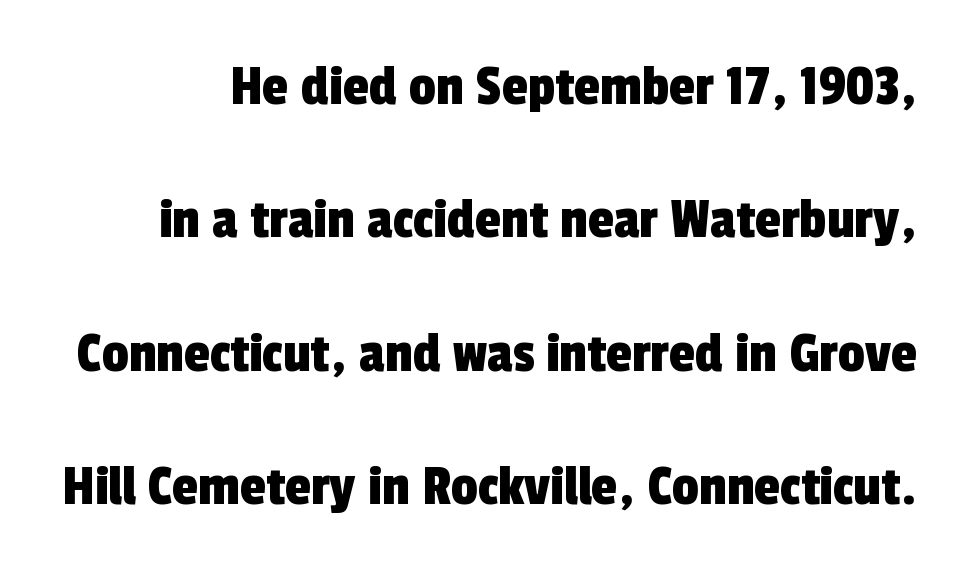
Reading down the column, the eye jumps a long way to each next line. Each word holds together tightly as a unit, with standard inter-letter gaps. Here the designer chose a conventional face with non-uniform glyph widths. A sans-serif font was chosen for this passage.
